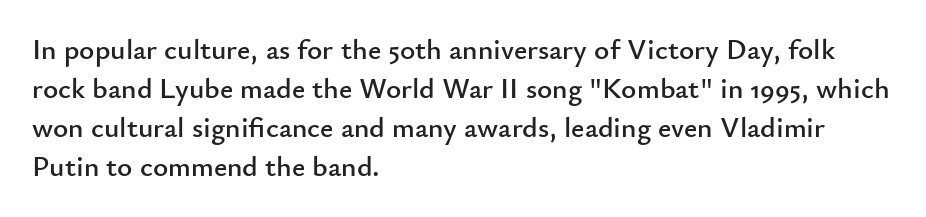
The image shows 29 px sans-serif type, upright; set left-aligned, normal line spacing (1.34x), normal letter spacing, not underlined; low stroke contrast and a small x-height.
